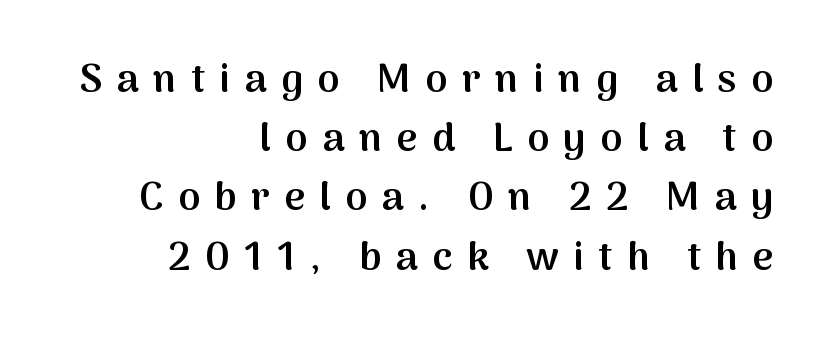
Which margin do the lines hug? The right one — the left edge is uneven. Character widths vary here, with narrow letters taking less room than wide ones. Tracking value appears strongly positive — letters spread wide. What's the leading like? Ordinary, nothing unusual.
